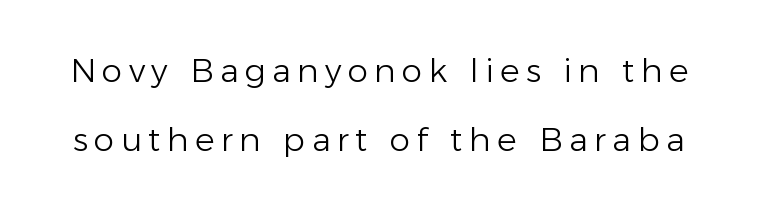
Q: Is the text bold? A: No.
Q: Is the text italic (slanted)? A: No, it is upright.
Q: Is the typeface a serif or a sans-serif typeface? A: Sans-serif.
Q: Is the text underlined? A: No.
Q: Is the spacing between lines tight, normal or loose? A: Loose.
Q: Width (condensed, normal, or wide)? A: Normal.
Q: Stroke contrast? A: Low.
Q: x-height? A: Medium.
Q: Monospaced? A: No.
